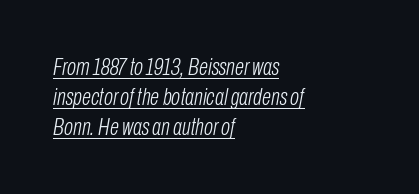
Casual observation: everything's shoved over to the left. An italicized treatment has been applied to the whole sample. The horizontal fit of the characters is conventional and even. Evenly set lines give the paragraph a standard silhouette. This sample carries an underscore along the baseline area. Is the type heavy? It reads as light-to-regular instead.
